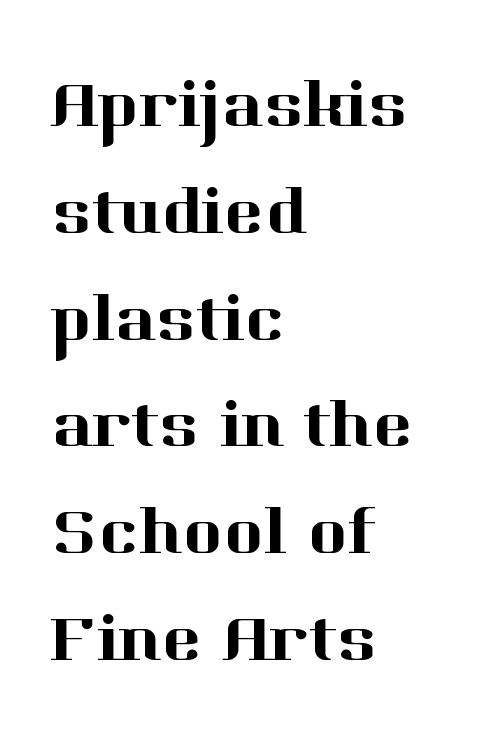
The image shows 68 px serif type, upright; set left-aligned, normal line spacing (1.57x), normal letter spacing, not underlined; high stroke contrast and a medium x-height.
